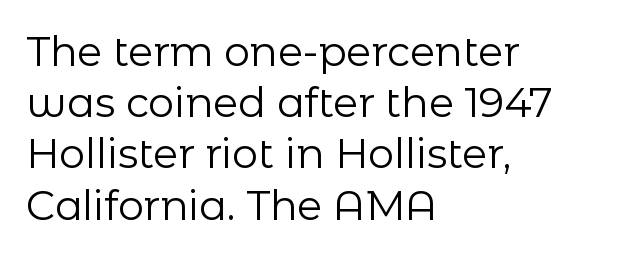
Q: Is the text bold? A: No.
Q: Is the text italic (slanted)? A: No, it is upright.
Q: Is the typeface a serif or a sans-serif typeface? A: Sans-serif.
Q: Is the text underlined? A: No.
Q: How is the paragraph aligned? A: Left-aligned.
Q: Is the spacing between letters normal or unusually wide? A: Normal.
Q: Is the spacing between lines tight, normal or loose? A: Normal.
Q: Width (condensed, normal, or wide)? A: Normal.
Q: Stroke contrast? A: Low.
Q: x-height? A: Medium.
Q: Monospaced? A: No.
